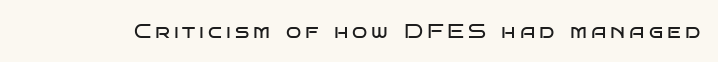
No heavy texture on the line: the type isn't bold. Between one letter and the next there's a generous, obvious gap. Tall strokes in this sample are plumb rather than angled. Check under the words: just untouched page.
